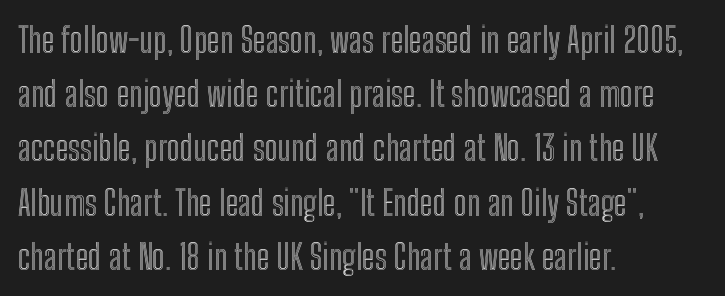
{"italic": "no", "width": "condensed", "x_height": "medium", "monospaced": "no", "underline": "no", "align": "left", "line_spacing": "normal", "line_spacing_ratio": 1.55, "letter_spacing": "normal", "letter_spacing_em": 0.0, "glyph_px": 35}
